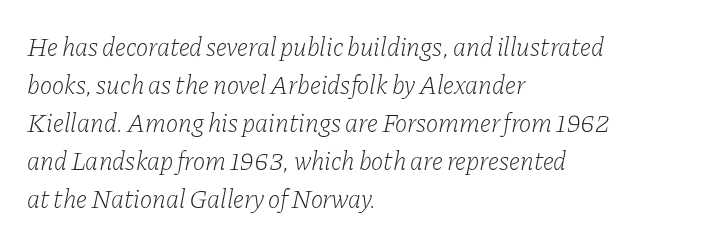
{"italic": "yes", "lean": "right", "slant_degrees": 11, "bold": "no", "underline": "no", "align": "left", "line_spacing": "normal", "line_spacing_ratio": 1.46, "letter_spacing": "normal", "letter_spacing_em": 0.0, "glyph_px": 26}
